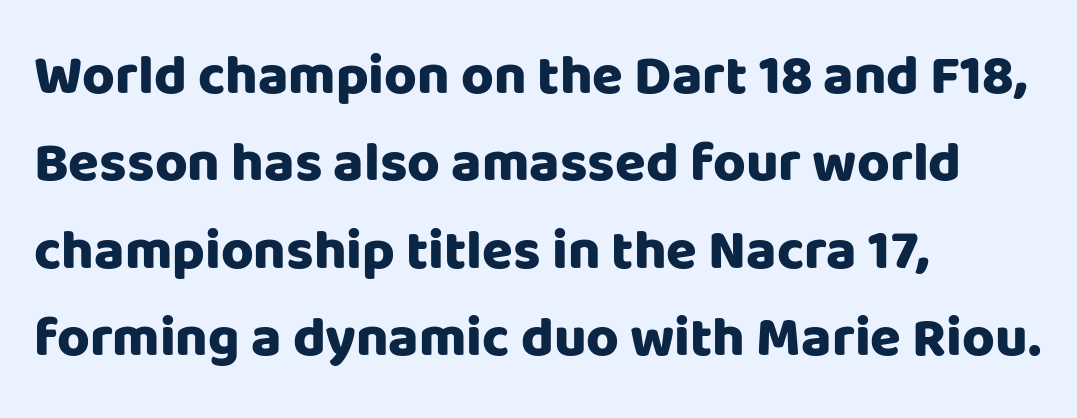
Q: Is the text bold? A: Yes.
Q: Is the text italic (slanted)? A: No, it is upright.
Q: Is the typeface a serif or a sans-serif typeface? A: Sans-serif.
Q: Is the text underlined? A: No.
Q: How is the paragraph aligned? A: Left-aligned.
Q: Is the spacing between letters normal or unusually wide? A: Normal.
Q: Is the spacing between lines tight, normal or loose? A: Normal.
Q: Width (condensed, normal, or wide)? A: Normal.
Q: Stroke contrast? A: Low.
Q: x-height? A: Large.
Q: Monospaced? A: No.
